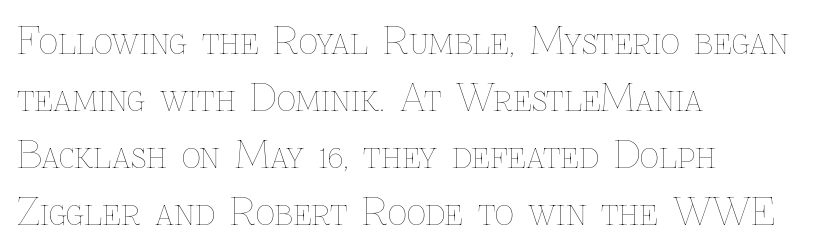
{"italic": "no", "bold": "no", "weight": "thin", "width": "normal", "stroke_contrast": "low", "x_height": "medium", "monospaced": "no", "underline": "no", "align": "left", "line_spacing": "normal", "line_spacing_ratio": 1.54, "letter_spacing": "normal", "letter_spacing_em": 0.0, "glyph_px": 37}
